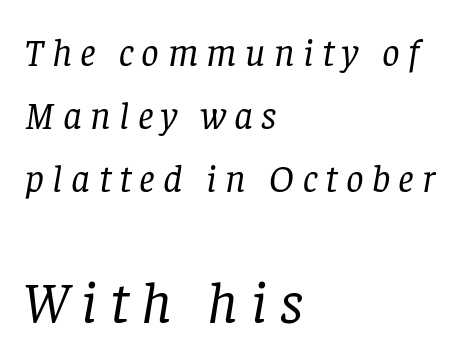
Words appear elongated and porous because spacing is wide. On a weight scale, this lands at 450 or below. Is this a fixed-width face? No — the glyphs have proportional, varying widths. Descenders are the only things crossing below the line. The rendering anchors every line to the left-hand side.
